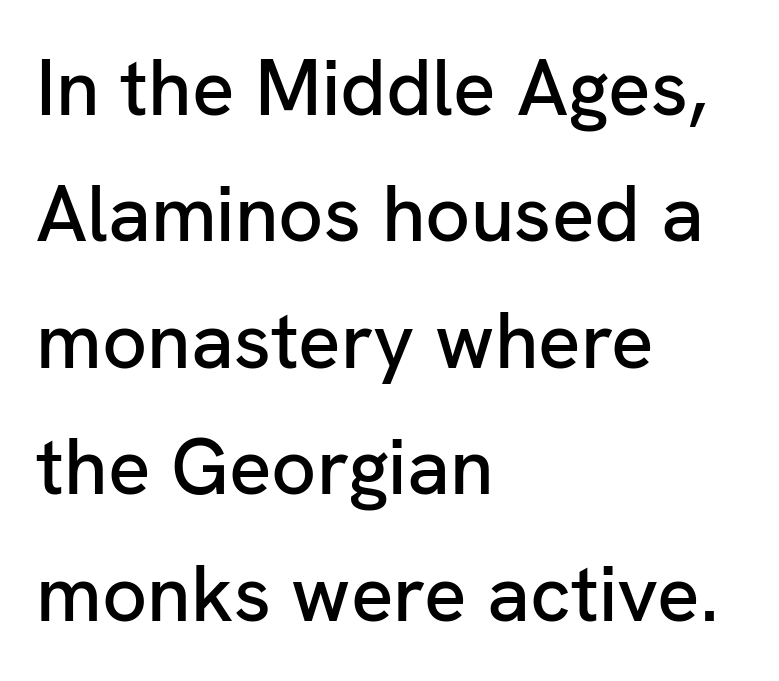
{"serif": "no", "italic": "no", "width": "normal", "stroke_contrast": "low", "x_height": "medium", "monospaced": "no", "underline": "no", "align": "left", "line_spacing": "normal", "line_spacing_ratio": 1.6, "letter_spacing": "normal", "letter_spacing_em": 0.0, "glyph_px": 79}
